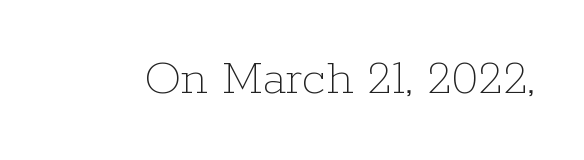
The image shows 52 px thin type, upright; set normal letter spacing, not underlined; low stroke contrast and a medium x-height.
